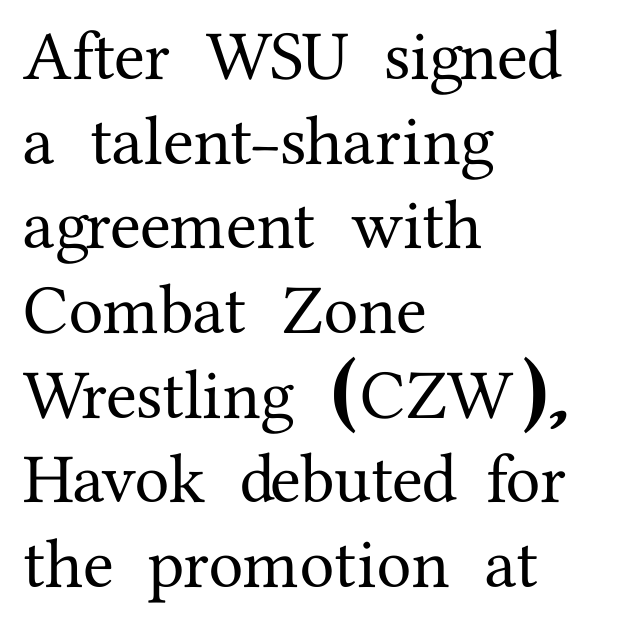
The image shows 70 px serif type, upright; set left-aligned, line spacing 1.21x, normal letter spacing, not underlined; medium stroke contrast and a medium x-height.
